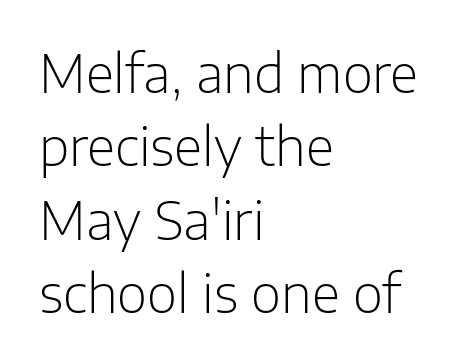
The image shows 52 px light sans-serif type, upright; set left-aligned, normal line spacing (1.41x), normal letter spacing, not underlined; low stroke contrast and a medium x-height.
